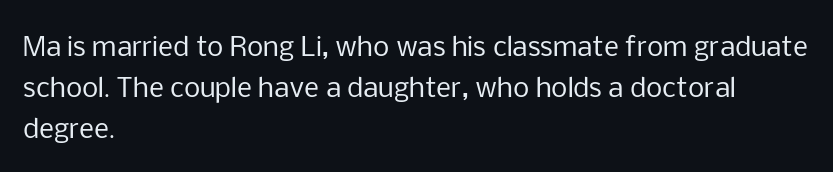
The image shows 26 px text type, upright; set left-aligned, normal line spacing (1.58x), normal letter spacing, not underlined.
